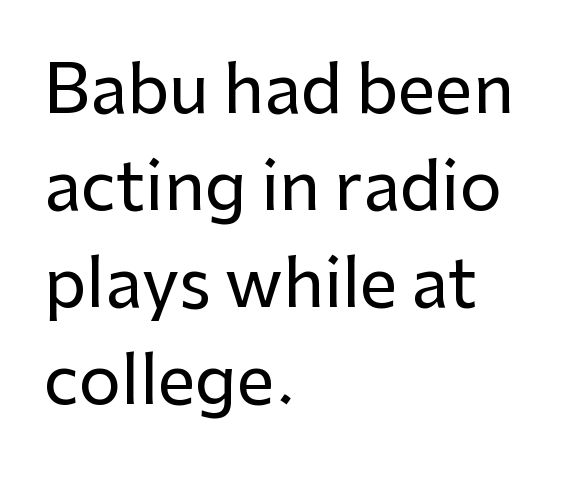
The image shows 67 px sans-serif type, upright; set left-aligned, normal line spacing (1.45x), normal letter spacing, not underlined; low stroke contrast and a medium x-height.
